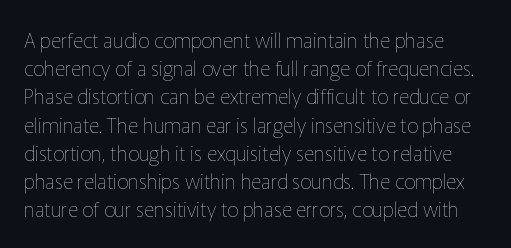
{"italic": "no", "bold": "no", "underline": "no", "line_spacing": "normal", "line_spacing_ratio": 1.41, "letter_spacing": "normal", "letter_spacing_em": 0.0, "glyph_px": 20}
